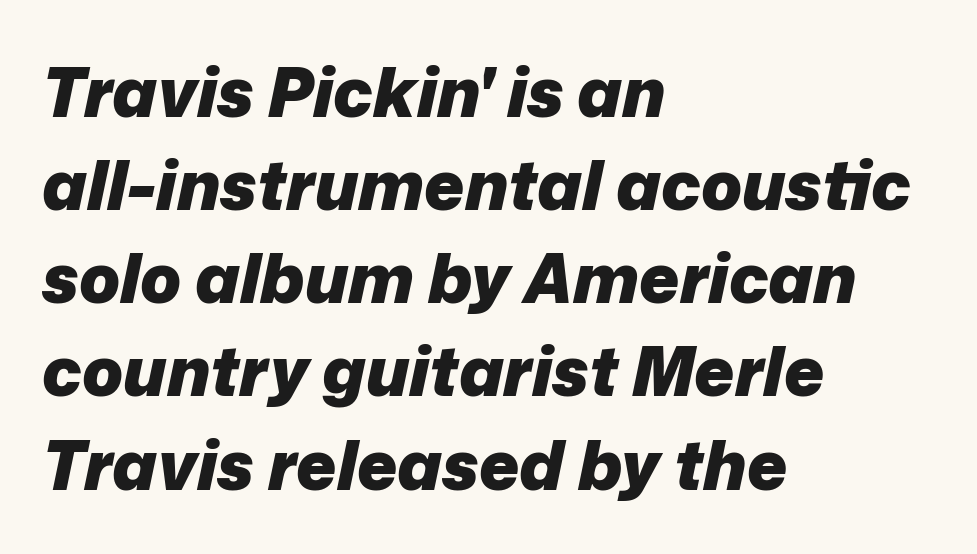
The image shows 68 px heavy type, italic (leaning right); set left-aligned, normal line spacing (1.37x), normal letter spacing, not underlined; low stroke contrast and a medium x-height.
